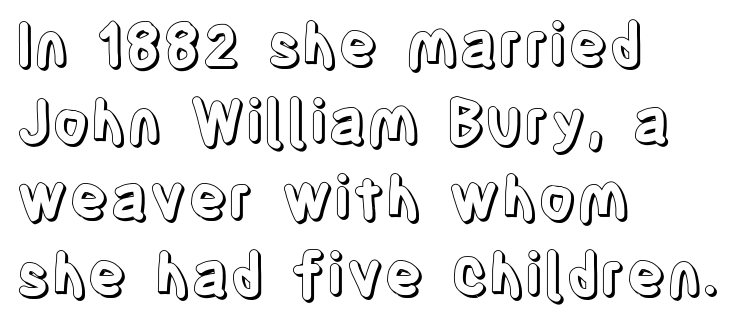
Notice how the stems are strictly vertical — no italics here. Quick note: underline off. Horizontal bands of white between lines are of average thickness. Varying glyph widths throughout — classic text-font behaviour. The rendering anchors every line to the left-hand side. Students, note that the glyphs here touch the page at normal intervals.
